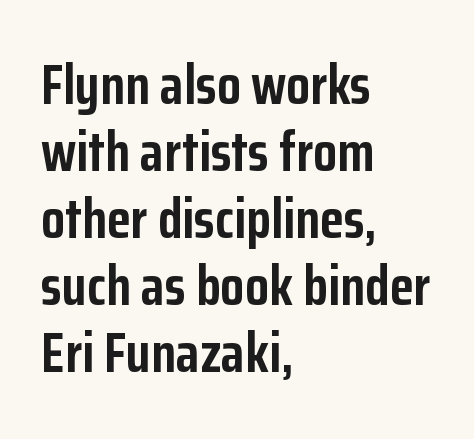
{"serif": "no", "italic": "no", "bold": "yes", "weight": "semibold", "width": "condensed", "stroke_contrast": "low", "x_height": "medium", "monospaced": "no", "underline": "no", "align": "left", "line_spacing_ratio": 1.22, "letter_spacing": "normal", "letter_spacing_em": 0.0, "glyph_px": 55}
